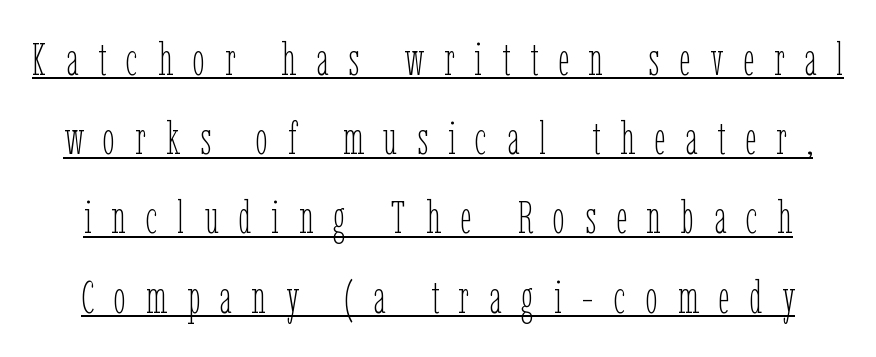
{"italic": "no", "bold": "no", "weight": "thin", "width": "condensed", "stroke_contrast": "low", "x_height": "medium", "monospaced": "no", "underline": "yes", "line_spacing_ratio": 1.76, "letter_spacing": "wide", "letter_spacing_em": 0.44, "glyph_px": 45}
